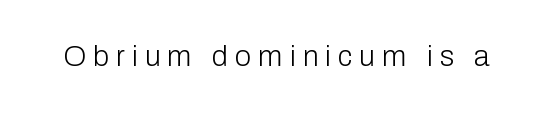
Q: Is the text bold? A: No.
Q: Is the text italic (slanted)? A: No, it is upright.
Q: Is the typeface a serif or a sans-serif typeface? A: Sans-serif.
Q: Is the text underlined? A: No.
Q: Is the spacing between letters normal or unusually wide? A: Unusually wide.
Q: Width (condensed, normal, or wide)? A: Normal.
Q: Stroke contrast? A: Low.
Q: x-height? A: Medium.
Q: Monospaced? A: No.
